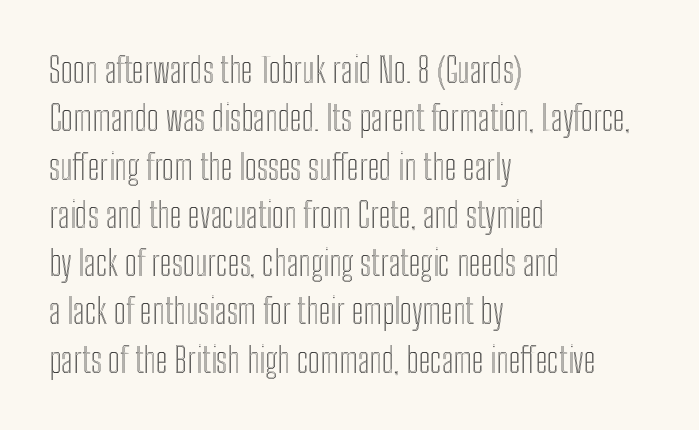
{"italic": "no", "width": "condensed", "x_height": "medium", "monospaced": "no", "underline": "no", "align": "left", "line_spacing": "normal", "line_spacing_ratio": 1.42, "letter_spacing": "normal", "letter_spacing_em": 0.0, "glyph_px": 34}
